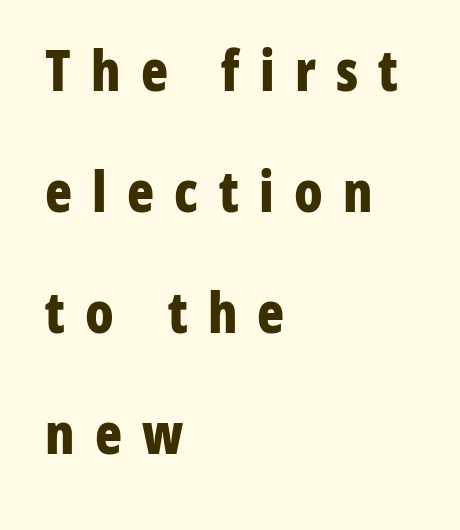
{"serif": "no", "italic": "no", "bold": "yes", "weight": "bold", "width": "condensed", "stroke_contrast": "low", "x_height": "medium", "monospaced": "no", "underline": "no", "align": "left", "line_spacing": "loose", "line_spacing_ratio": 2.16, "letter_spacing": "wide", "letter_spacing_em": 0.36, "glyph_px": 56}
